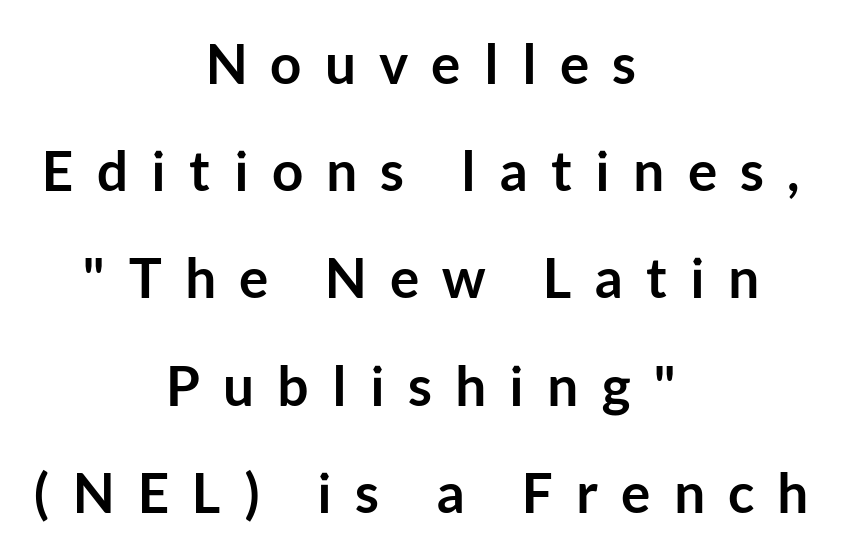
The image shows 55 px semibold sans-serif type, upright; set centered, loose line spacing (1.95x), unusually wide letter spacing (+0.42 em), not underlined; low stroke contrast and a medium x-height.
